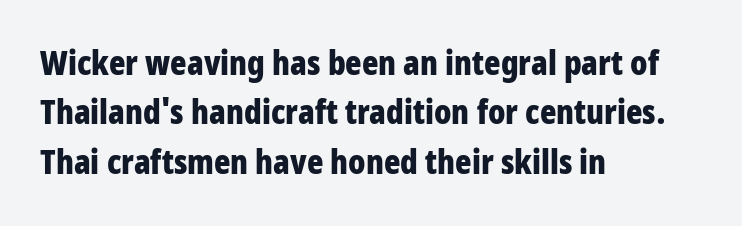
{"serif": "no", "italic": "no", "bold": "yes", "weight": "bold", "width": "condensed", "stroke_contrast": "low", "x_height": "large", "monospaced": "no", "underline": "no", "align": "left", "line_spacing": "normal", "line_spacing_ratio": 1.45, "letter_spacing": "normal", "letter_spacing_em": 0.0, "glyph_px": 34}
